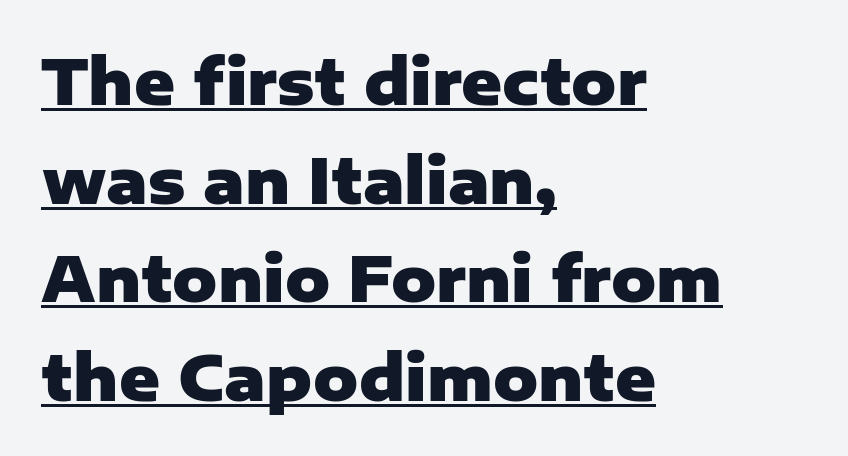
The image shows 62 px heavy sans-serif type, upright; set left-aligned, normal line spacing (1.59x), normal letter spacing, underlined; low stroke contrast and a medium x-height.
